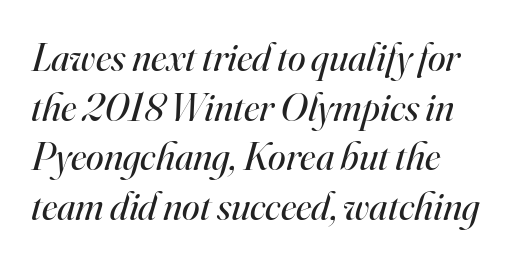
Q: Is the text bold? A: No.
Q: Is the text italic (slanted)? A: Yes, it leans right by about 16 degrees.
Q: Is the typeface a serif or a sans-serif typeface? A: Serif.
Q: Is the text underlined? A: No.
Q: How is the paragraph aligned? A: Left-aligned.
Q: Is the spacing between letters normal or unusually wide? A: Normal.
Q: Width (condensed, normal, or wide)? A: Normal.
Q: Stroke contrast? A: High.
Q: x-height? A: Small.
Q: Monospaced? A: No.
